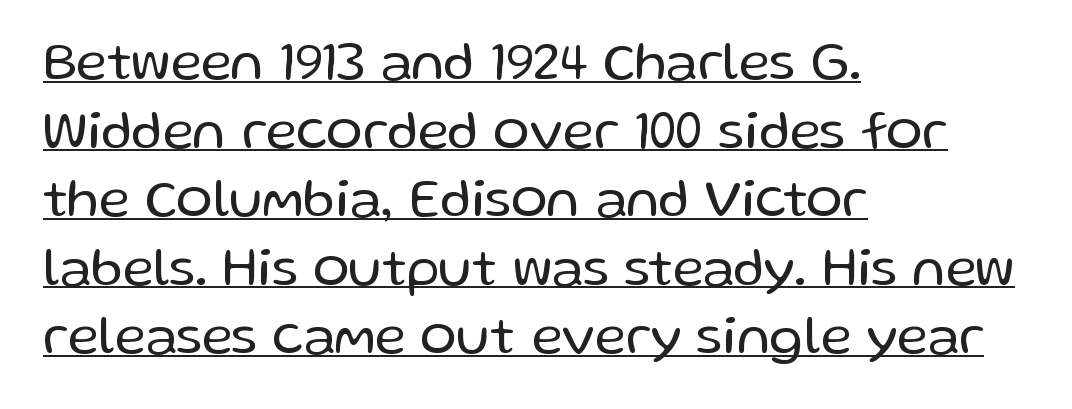
This sample uses a sans-serif face. In terms of posture, this sample is upright. Is the type heavy? It reads as light-to-regular instead. Layout note: lines flush left. Honestly, the letter spacing is just normal — you wouldn't notice it. What's the leading like? Ordinary, nothing unusual.
